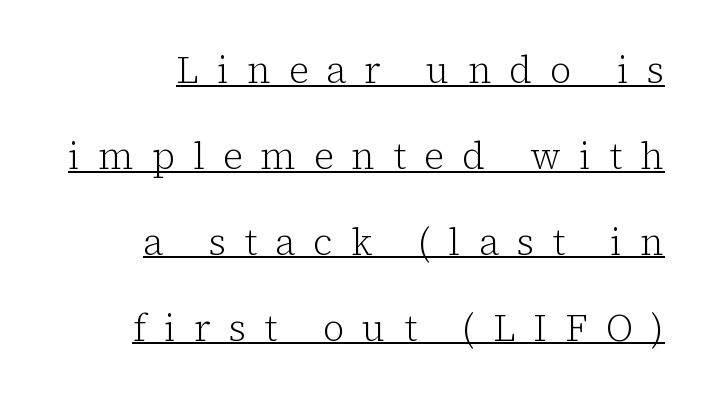
The image shows 37 px light serif type, upright; set right-aligned, loose line spacing (2.32x), unusually wide letter spacing (+0.49 em), underlined; low stroke contrast and a medium x-height.
